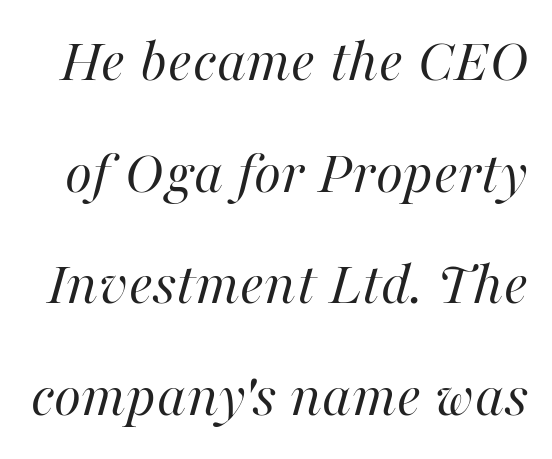
Q: Is the text bold? A: No.
Q: Is the text italic (slanted)? A: Yes, it leans right by about 16 degrees.
Q: Is the text underlined? A: No.
Q: Is the spacing between letters normal or unusually wide? A: Normal.
Q: Width (condensed, normal, or wide)? A: Normal.
Q: Stroke contrast? A: High.
Q: x-height? A: Medium.
Q: Monospaced? A: No.
